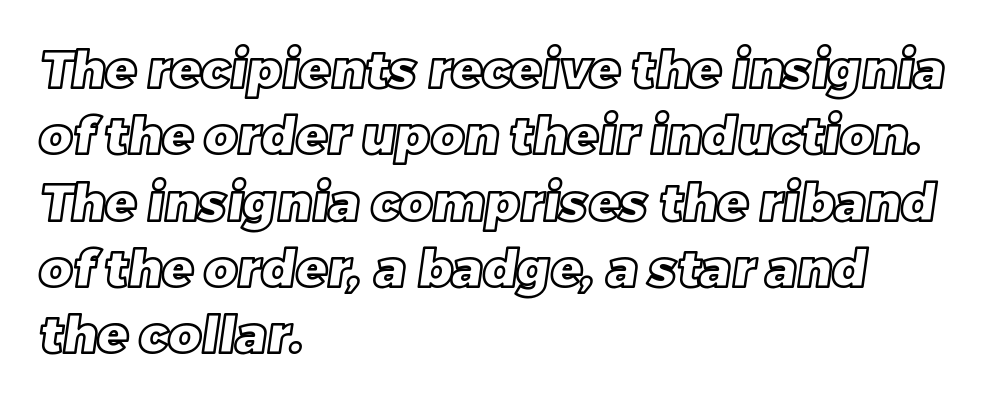
The image shows 51 px text type; set left-aligned, normal line spacing (1.3x), normal letter spacing, not underlined; a large x-height.
